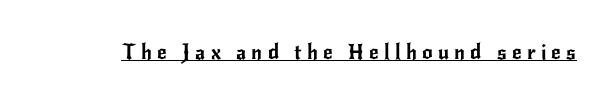
The image shows 21 px text type, upright; set unusually wide letter spacing (+0.25 em), underlined.
